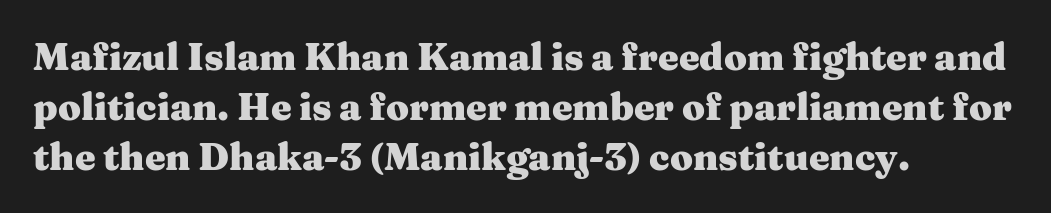
{"serif": "yes", "italic": "no", "bold": "yes", "weight": "heavy", "width": "wide", "stroke_contrast": "medium", "x_height": "medium", "monospaced": "no", "underline": "no", "align": "left", "line_spacing": "normal", "line_spacing_ratio": 1.35, "letter_spacing": "normal", "letter_spacing_em": 0.0, "glyph_px": 37}
